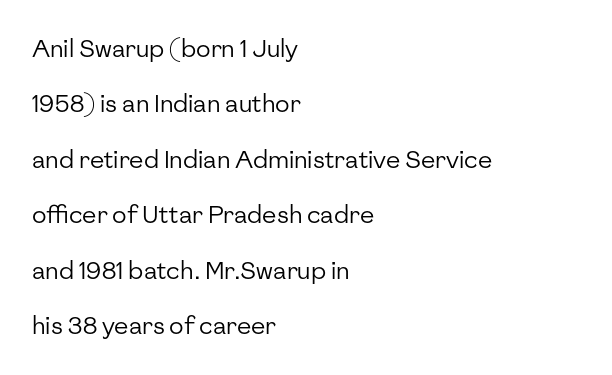
Q: Is the text bold? A: No.
Q: Is the text italic (slanted)? A: No, it is upright.
Q: Is the text underlined? A: No.
Q: How is the paragraph aligned? A: Left-aligned.
Q: Is the spacing between letters normal or unusually wide? A: Normal.
Q: Is the spacing between lines tight, normal or loose? A: Loose.
